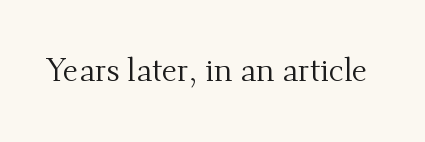
Between one letter and the next there's only the usual sliver of space. Little horizontal feet cap the strokes, marking this as serif type. The strokes carry an ordinary text weight at most. Style check: upright. The zone under the glyphs is completely vacant.
